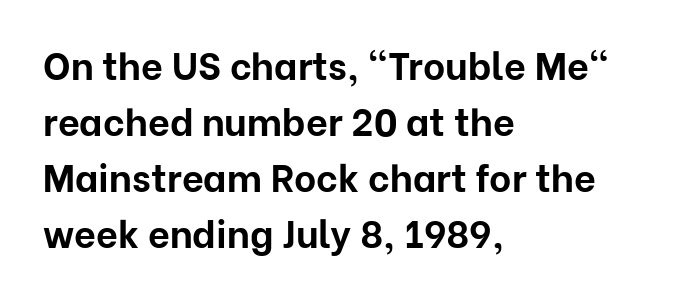
Q: Is the text bold? A: Yes.
Q: Is the text italic (slanted)? A: No, it is upright.
Q: Is the typeface a serif or a sans-serif typeface? A: Sans-serif.
Q: Is the text underlined? A: No.
Q: How is the paragraph aligned? A: Left-aligned.
Q: Is the spacing between letters normal or unusually wide? A: Normal.
Q: Is the spacing between lines tight, normal or loose? A: Normal.
Q: Width (condensed, normal, or wide)? A: Normal.
Q: Stroke contrast? A: Low.
Q: x-height? A: Medium.
Q: Monospaced? A: No.
